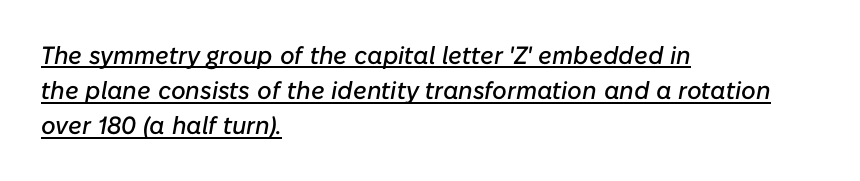
{"italic": "yes", "lean": "right", "slant_degrees": 10, "underline": "yes", "align": "left", "line_spacing": "normal", "line_spacing_ratio": 1.41, "letter_spacing": "normal", "letter_spacing_em": 0.0, "glyph_px": 25}
